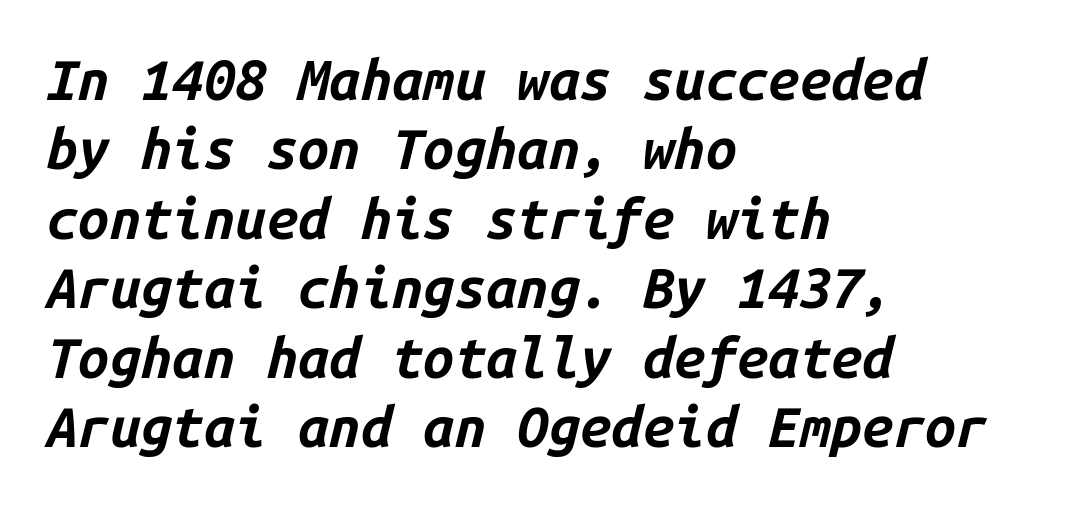
{"italic": "yes", "lean": "right", "slant_degrees": 14, "bold": "yes", "weight": "bold", "width": "normal", "stroke_contrast": "low", "x_height": "medium", "monospaced": "yes", "underline": "no", "align": "left", "line_spacing_ratio": 1.24, "letter_spacing": "normal", "letter_spacing_em": 0.0, "glyph_px": 56}
